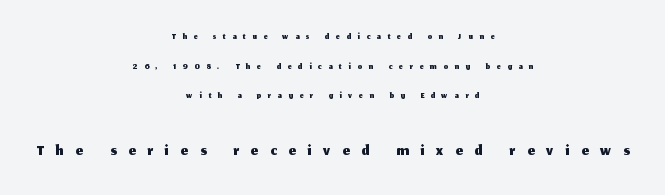
Students, observe: this is what heavily led, spacious text looks like. The letters in the lower block stand taller than those in the block above. Vertical strokes here are truly vertical. Casual observation: everything's sitting right in the middle.
